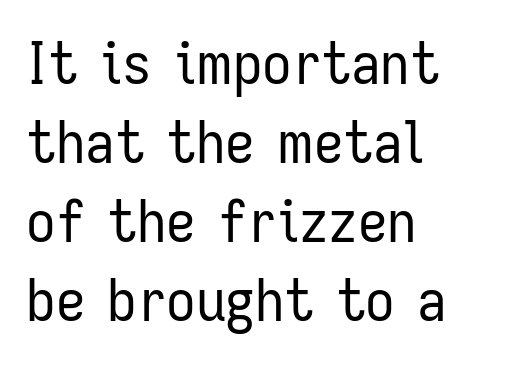
The image shows 59 px regular-weight, condensed sans-serif type, upright; set left-aligned, normal line spacing (1.34x), normal letter spacing, not underlined; low stroke contrast and a medium x-height.
